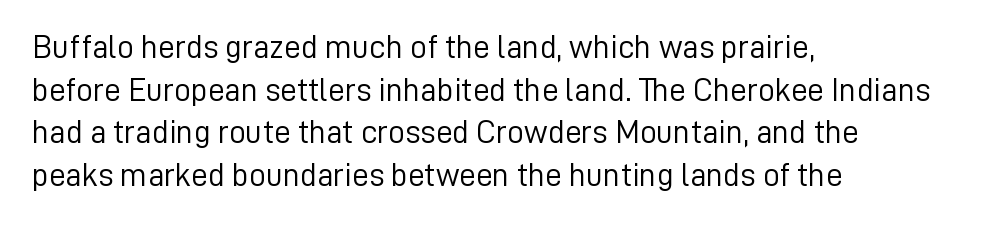
{"serif": "no", "italic": "no", "bold": "no", "weight": "light", "width": "normal", "stroke_contrast": "low", "x_height": "medium", "monospaced": "no", "underline": "no", "align": "left", "line_spacing": "normal", "line_spacing_ratio": 1.29, "letter_spacing": "normal", "letter_spacing_em": 0.0, "glyph_px": 33}
